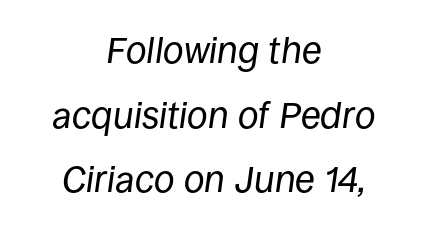
Glance below the letters and you will spot only blank space. Stroke thickness stays within the range of a standard reading face or lighter. You can tell it's italic because the verticals aren't actually vertical. This sample has the flowing, uneven cadence of proportional lettering. This rendering uses center alignment, leaving both contours irregular but symmetric.
